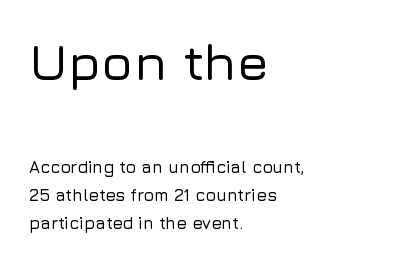
{"serif": "no", "italic": "no", "width": "normal", "stroke_contrast": "low", "x_height": "medium", "monospaced": "no", "underline": "no", "align": "left", "line_spacing": "normal", "line_spacing_ratio": 1.65, "letter_spacing": "normal", "letter_spacing_em": 0.0, "larger_block": "first", "size_ratio": 3.06, "glyph_px": 52}
